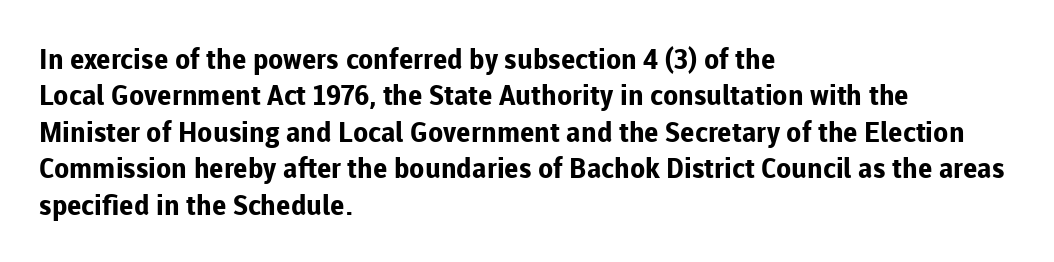
Has an underline been added? It has not. There is no visible air inserted between adjacent glyphs. The ragged edge is on the right, which tells us the setting is flush left. Look at the stroke-to-counter ratio: heavy, a bold. A sans-serif font was chosen for this passage.
